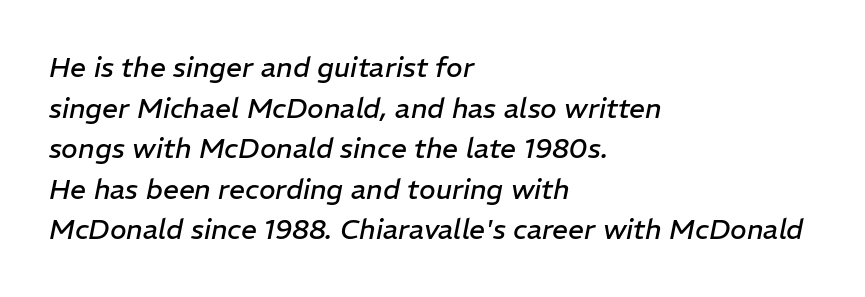
{"italic": "yes", "lean": "right", "slant_degrees": 11, "bold": "no", "weight": "regular", "width": "normal", "stroke_contrast": "low", "x_height": "medium", "monospaced": "no", "underline": "no", "align": "left", "line_spacing": "normal", "line_spacing_ratio": 1.45, "letter_spacing": "normal", "letter_spacing_em": 0.0, "glyph_px": 28}
